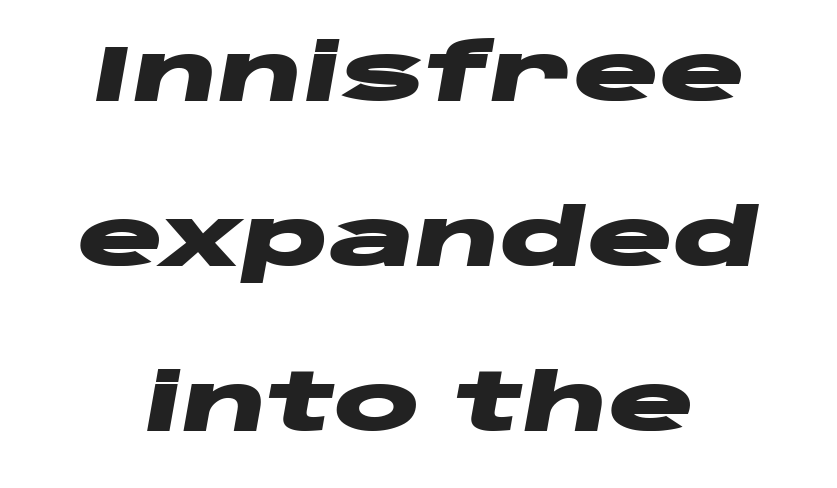
Italic: yes, the glyphs are oblique. The line texture is even and compact thanks to regular tracking. The space between consecutive lines is lavish. As a designer I'd log this as weight 700, bold. The letters advance in unequal steps, a hallmark of proportional type. Descenders hang freely into open space.
